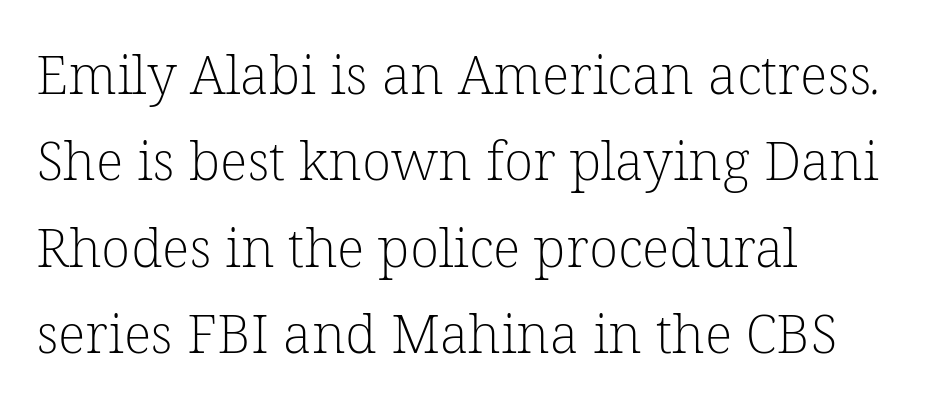
The image shows 54 px light serif type; set left-aligned, normal line spacing (1.6x), normal letter spacing, not underlined; low stroke contrast and a medium x-height.
